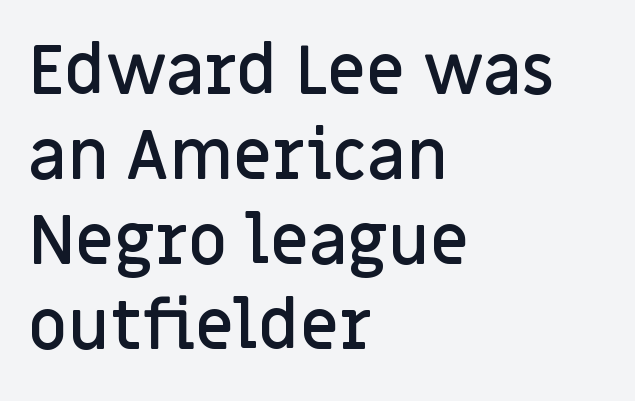
Q: Is the text bold? A: Semi-bold.
Q: Is the text italic (slanted)? A: No, it is upright.
Q: Is the typeface a serif or a sans-serif typeface? A: Sans-serif.
Q: Is the text underlined? A: No.
Q: How is the paragraph aligned? A: Left-aligned.
Q: Is the spacing between letters normal or unusually wide? A: Normal.
Q: Is the spacing between lines tight, normal or loose? A: Normal.
Q: Width (condensed, normal, or wide)? A: Normal.
Q: Stroke contrast? A: Low.
Q: x-height? A: Large.
Q: Monospaced? A: No.
